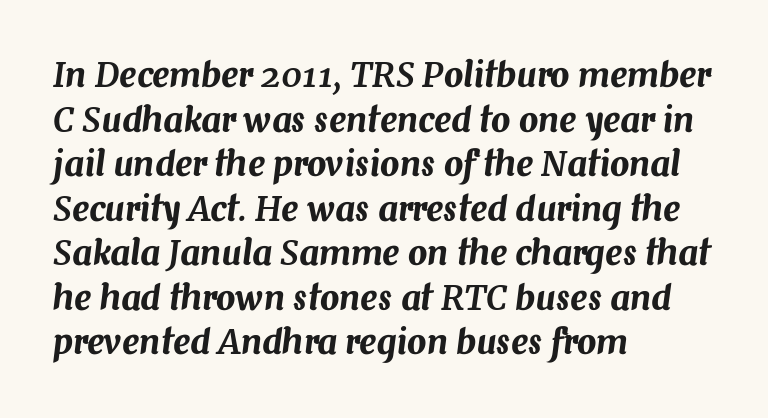
Q: Is the text italic (slanted)? A: Yes, it leans right by about 7 degrees.
Q: Is the text underlined? A: No.
Q: How is the paragraph aligned? A: Left-aligned.
Q: Is the spacing between letters normal or unusually wide? A: Normal.
Q: Is the spacing between lines tight, normal or loose? A: Normal.
Q: Width (condensed, normal, or wide)? A: Normal.
Q: Stroke contrast? A: Medium.
Q: x-height? A: Medium.
Q: Monospaced? A: No.
